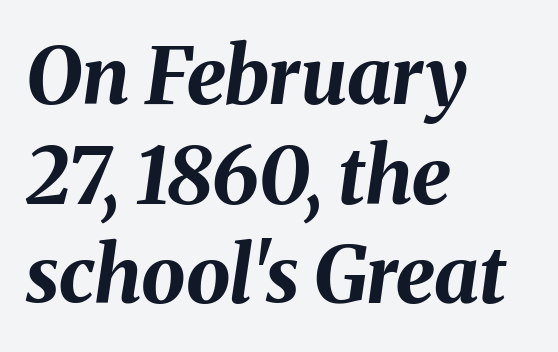
Q: Is the text bold? A: Yes.
Q: Is the text italic (slanted)? A: Yes, it leans right by about 8 degrees.
Q: Is the text underlined? A: No.
Q: How is the paragraph aligned? A: Left-aligned.
Q: Is the spacing between letters normal or unusually wide? A: Normal.
Q: Is the spacing between lines tight, normal or loose? A: Normal.
Q: Width (condensed, normal, or wide)? A: Normal.
Q: Stroke contrast? A: Medium.
Q: x-height? A: Medium.
Q: Monospaced? A: No.
